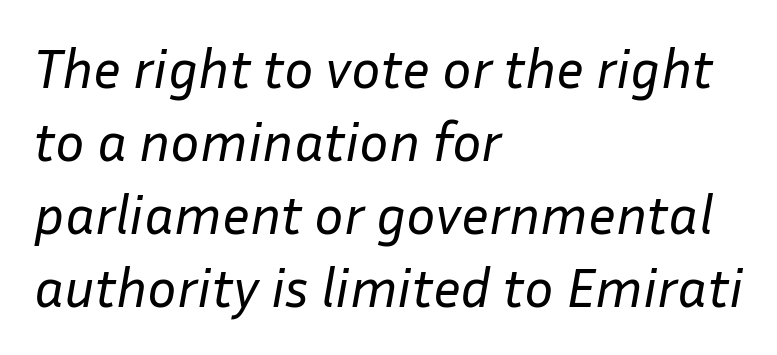
The image shows 55 px regular-weight type, italic (leaning right); set left-aligned, normal line spacing (1.33x), normal letter spacing, not underlined; low stroke contrast and a medium x-height.
